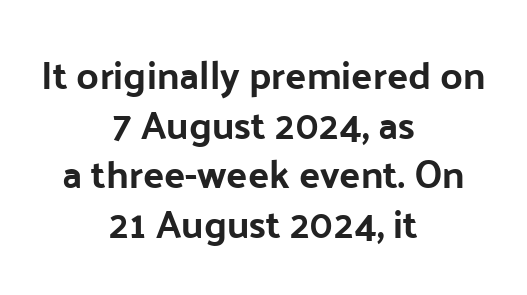
The image shows 39 px sans-serif type, upright; set centered, normal line spacing (1.27x), normal letter spacing, not underlined; low stroke contrast and a medium x-height.
